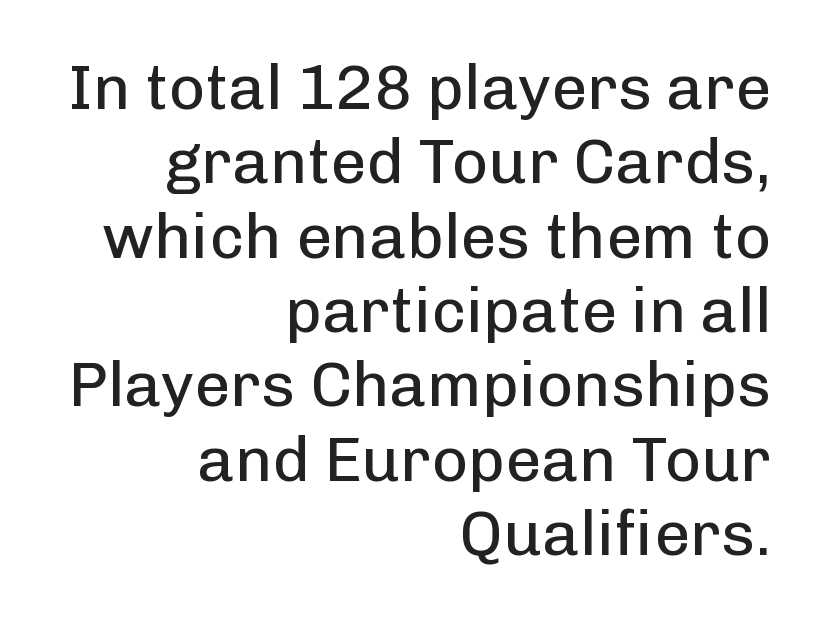
Q: Is the text bold? A: No.
Q: Is the text italic (slanted)? A: No, it is upright.
Q: Is the typeface a serif or a sans-serif typeface? A: Sans-serif.
Q: Is the text underlined? A: No.
Q: How is the paragraph aligned? A: Right-aligned.
Q: Is the spacing between letters normal or unusually wide? A: Normal.
Q: Width (condensed, normal, or wide)? A: Normal.
Q: Stroke contrast? A: Low.
Q: x-height? A: Medium.
Q: Monospaced? A: No.
